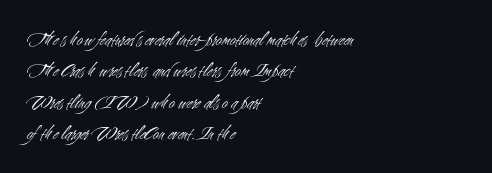
The image shows 21 px text type; set left-aligned, normal line spacing (1.49x), normal letter spacing, not underlined.
